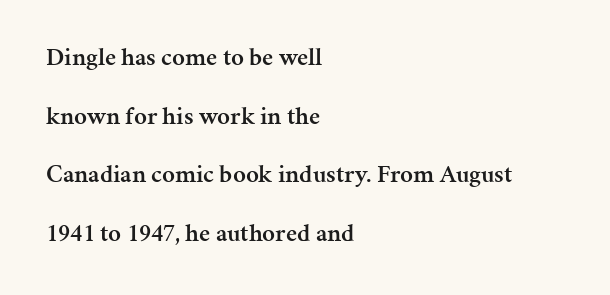
One glance says open: line gaps are wider than usual. The rendering anchors every line to the left-hand side. On the weight axis this lands at semibold, roughly 600. Posture: straight, roman, zero tilt. Standard letterfit; no display-style spreading of the glyphs. The glyphs are unaccompanied by any horizontal stroke below them.
